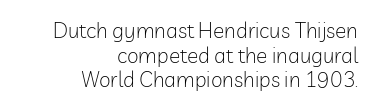
Q: Is the text bold? A: No.
Q: Is the text italic (slanted)? A: No, it is upright.
Q: Is the text underlined? A: No.
Q: How is the paragraph aligned? A: Right-aligned.
Q: Is the spacing between letters normal or unusually wide? A: Normal.
